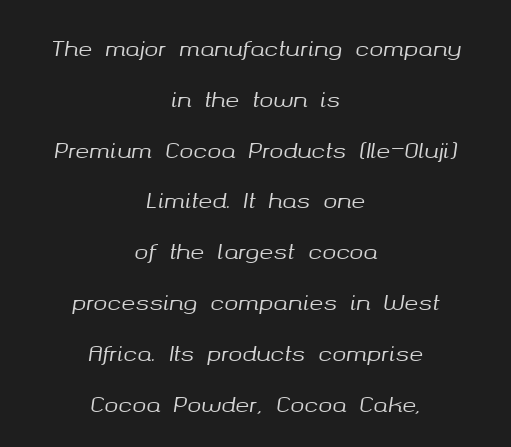
Q: Is the text italic (slanted)? A: Yes, it leans right by about 8 degrees.
Q: Is the text underlined? A: No.
Q: How is the paragraph aligned? A: Centered.
Q: Is the spacing between letters normal or unusually wide? A: Normal.
Q: Is the spacing between lines tight, normal or loose? A: Loose.
